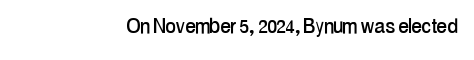
The image shows 25 px text type, upright; set normal letter spacing, not underlined.
